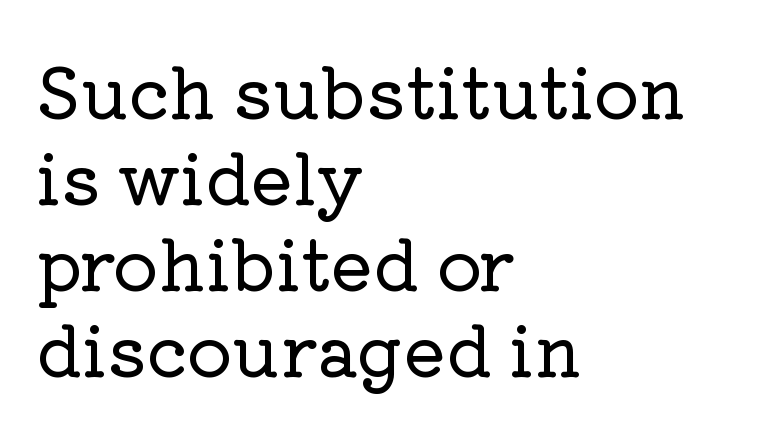
The image shows 70 px serif type, upright; set left-aligned, line spacing 1.23x, normal letter spacing, not underlined; low stroke contrast and a medium x-height.
